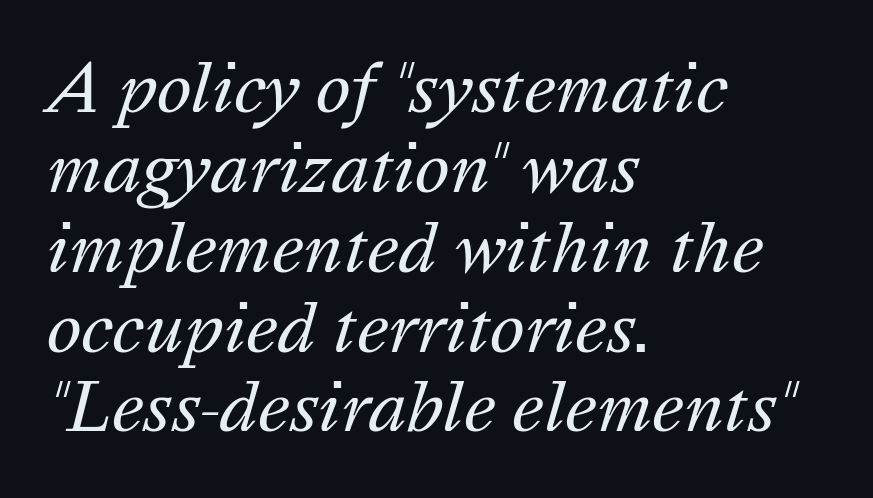
{"italic": "yes", "lean": "right", "slant_degrees": 16, "bold": "no", "weight": "regular", "width": "normal", "stroke_contrast": "medium", "x_height": "medium", "monospaced": "no", "underline": "no", "align": "left", "line_spacing_ratio": 1.21, "letter_spacing": "normal", "letter_spacing_em": 0.0, "glyph_px": 66}
